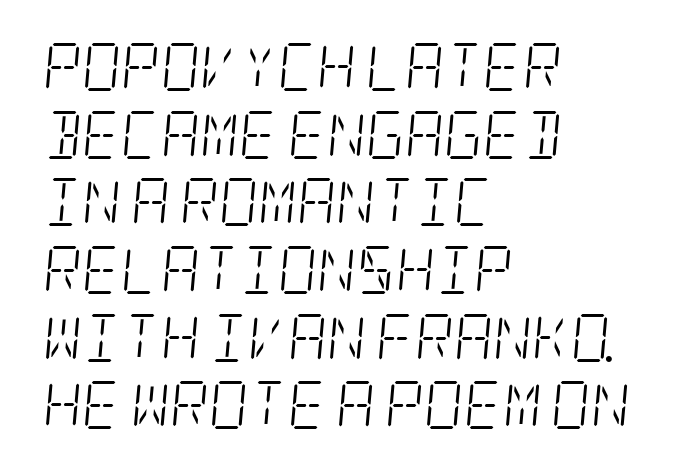
{"serif": "yes", "italic": "yes", "lean": "right", "slant_degrees": 5, "bold": "no", "weight": "light", "width": "condensed", "stroke_contrast": "low", "x_height": "large", "underline": "no", "align": "left", "line_spacing": "normal", "line_spacing_ratio": 1.41, "letter_spacing": "normal", "letter_spacing_em": 0.0, "glyph_px": 48}
